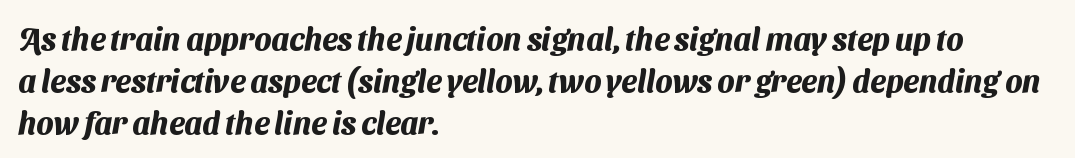
A full-strength bold gives these letters their thick strokes. Notice how the passage keeps a crisp vertical edge on the left only. The passage shown stacks its lines at a standard gap. I'd call this a sans setting — the letters go barefoot. The horizontal fit of the characters is conventional and even.
